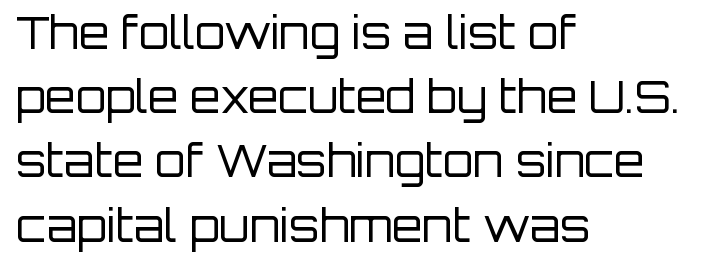
Q: Is the text bold? A: No.
Q: Is the text italic (slanted)? A: No, it is upright.
Q: Is the typeface a serif or a sans-serif typeface? A: Sans-serif.
Q: Is the text underlined? A: No.
Q: How is the paragraph aligned? A: Left-aligned.
Q: Is the spacing between letters normal or unusually wide? A: Normal.
Q: Is the spacing between lines tight, normal or loose? A: Normal.
Q: Width (condensed, normal, or wide)? A: Normal.
Q: Stroke contrast? A: Low.
Q: x-height? A: Large.
Q: Monospaced? A: No.
